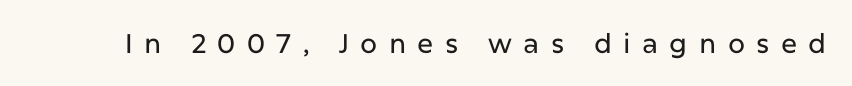
{"italic": "no", "underline": "no", "letter_spacing": "wide", "letter_spacing_em": 0.42, "glyph_px": 27}
